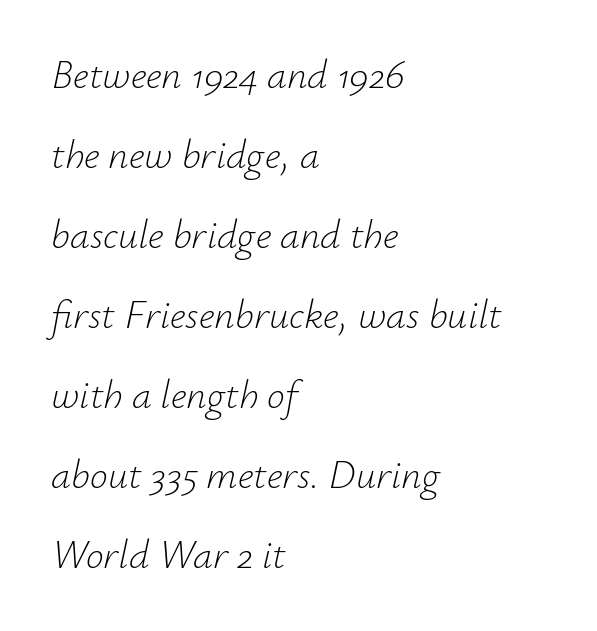
Looking at the ascenders, they clearly lean. Baseline-to-baseline distance is far greater than the letter height. The font is comparable to plain body text, perhaps lighter. The letterforms sit shoulder to shoulder at normal distance. Note the varied advance widths — an 'i' is clearly narrower than an 'm'.
